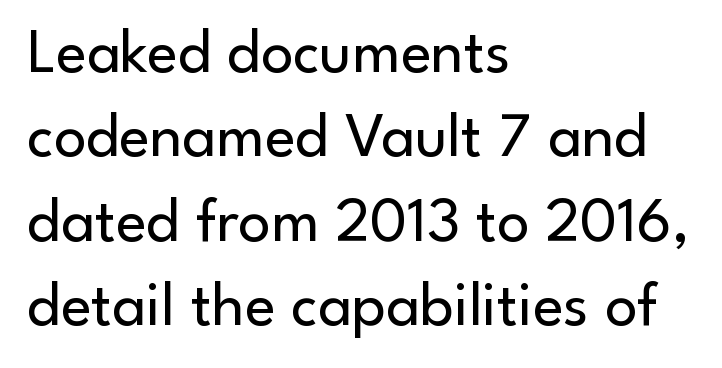
Q: Is the text bold? A: No.
Q: Is the text italic (slanted)? A: No, it is upright.
Q: Is the typeface a serif or a sans-serif typeface? A: Sans-serif.
Q: Is the text underlined? A: No.
Q: How is the paragraph aligned? A: Left-aligned.
Q: Is the spacing between letters normal or unusually wide? A: Normal.
Q: Is the spacing between lines tight, normal or loose? A: Normal.
Q: Width (condensed, normal, or wide)? A: Normal.
Q: Stroke contrast? A: Low.
Q: x-height? A: Small.
Q: Monospaced? A: No.
